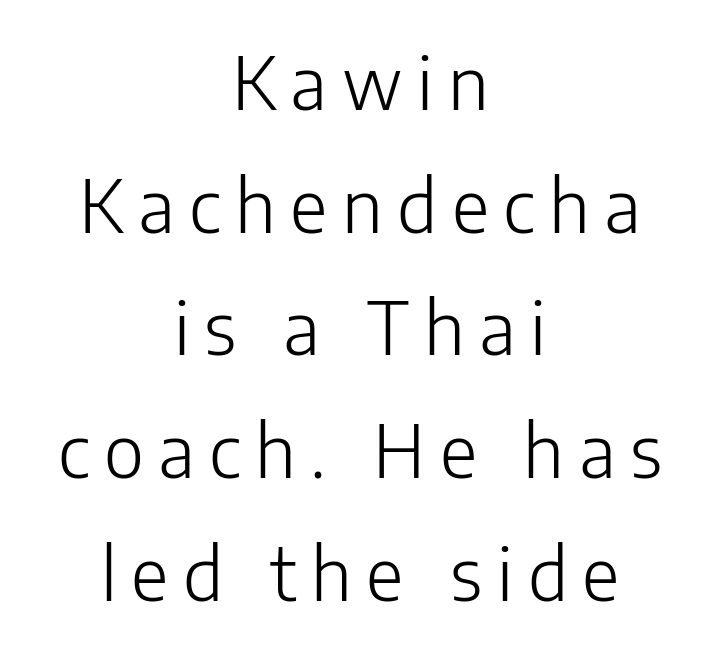
The image shows 73 px light sans-serif type, upright; set centered, normal line spacing (1.68x), unusually wide letter spacing (+0.2 em), not underlined; low stroke contrast and a medium x-height.
